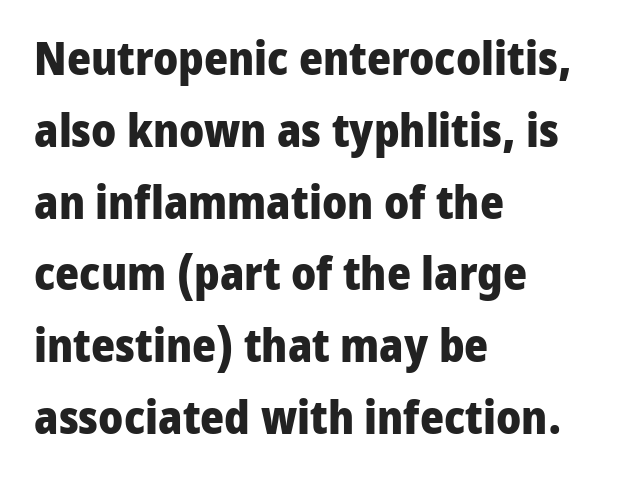
The rendering uses natural spacing where letterforms have individual widths. Every letter is thick-stroked: bold, no question. All the whitespace from short lines collects on the right. The typeface chosen for these lines omits serifs. The strip under each line holds only bare page. There is no visible air inserted between adjacent glyphs.
